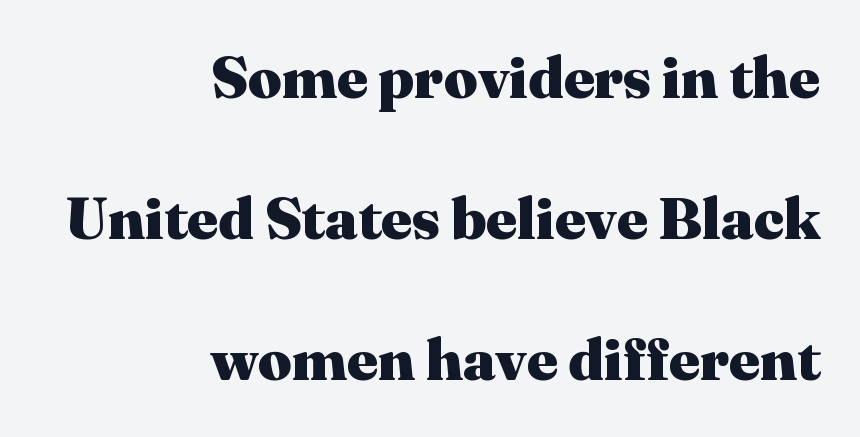
The image shows 59 px heavy serif type, upright; set right-aligned, loose line spacing (2.39x), normal letter spacing, not underlined; medium stroke contrast and a medium x-height.
